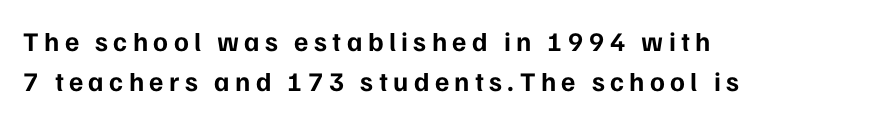
The image shows 27 px bold type, upright; set left-aligned, normal line spacing (1.48x), unusually wide letter spacing (+0.2 em), not underlined.
